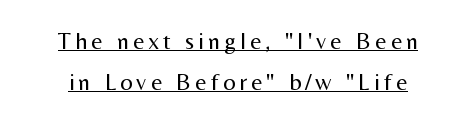
The typesetter chose a symmetrical, centered arrangement here. No chunkiness to these letters — they're not bold. A typesetter would mark this as roman, not italic. Underlining? Definitely there. Honestly, the row spacing looks completely unremarkable.
